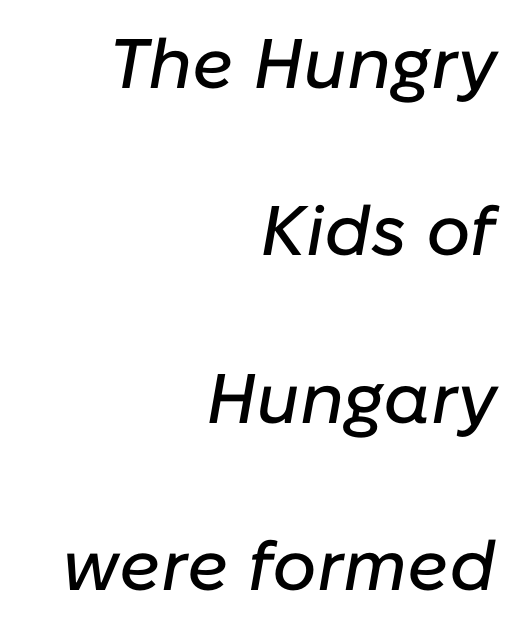
The paragraph has a hard right edge and a soft left edge. The rendering uses natural spacing where letterforms have individual widths. Designer's note — italics engaged. Spacing between characters is what you'd get straight out of the box.
